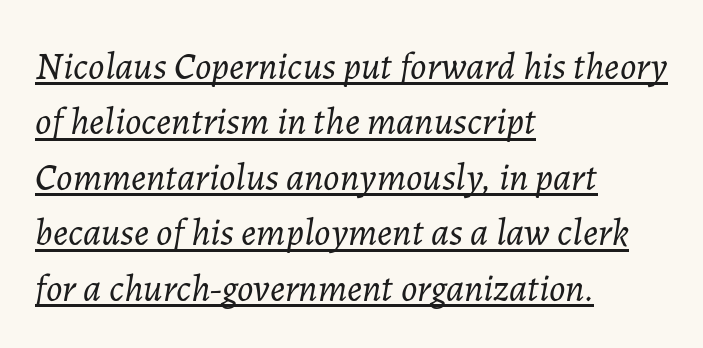
{"italic": "yes", "lean": "right", "slant_degrees": 7, "bold": "no", "weight": "light", "width": "normal", "stroke_contrast": "low", "x_height": "medium", "monospaced": "no", "underline": "yes", "align": "left", "line_spacing": "normal", "line_spacing_ratio": 1.46, "letter_spacing": "normal", "letter_spacing_em": 0.0, "glyph_px": 38}
